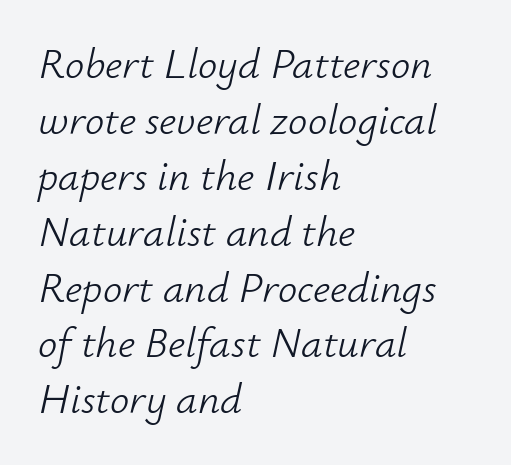
Q: Is the text bold? A: No.
Q: Is the text italic (slanted)? A: Yes, it leans right by about 12 degrees.
Q: Is the text underlined? A: No.
Q: How is the paragraph aligned? A: Left-aligned.
Q: Is the spacing between letters normal or unusually wide? A: Normal.
Q: Is the spacing between lines tight, normal or loose? A: Normal.
Q: Width (condensed, normal, or wide)? A: Normal.
Q: Stroke contrast? A: Low.
Q: x-height? A: Small.
Q: Monospaced? A: No.
